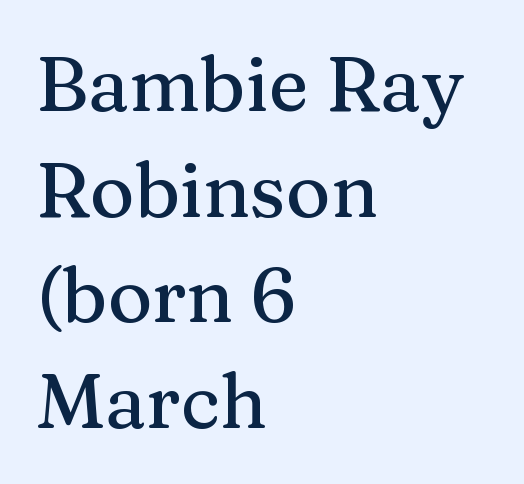
Q: Is the text italic (slanted)? A: No, it is upright.
Q: Is the typeface a serif or a sans-serif typeface? A: Serif.
Q: Is the text underlined? A: No.
Q: How is the paragraph aligned? A: Left-aligned.
Q: Is the spacing between letters normal or unusually wide? A: Normal.
Q: Is the spacing between lines tight, normal or loose? A: Normal.
Q: Width (condensed, normal, or wide)? A: Normal.
Q: Stroke contrast? A: Medium.
Q: x-height? A: Medium.
Q: Monospaced? A: No.
